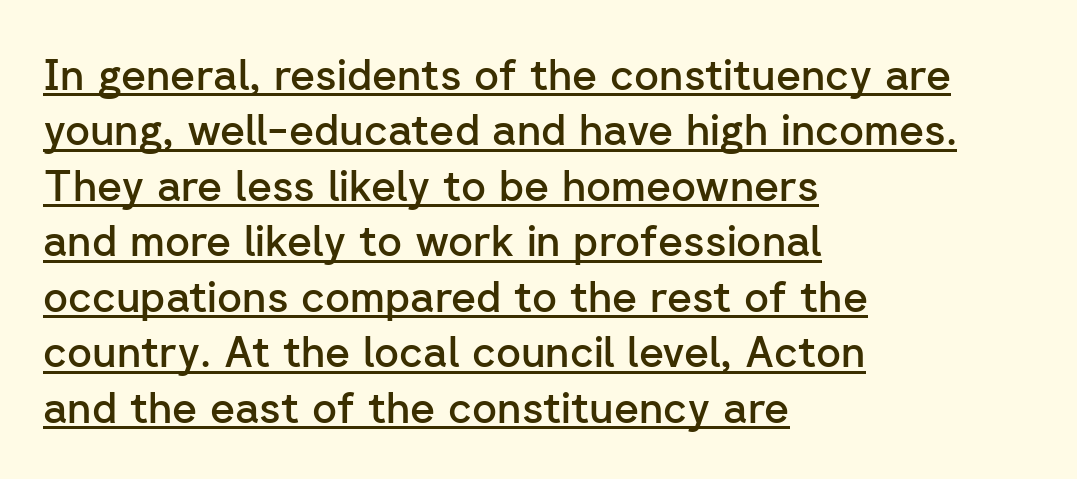
Q: Is the text bold? A: Semi-bold.
Q: Is the text italic (slanted)? A: No, it is upright.
Q: Is the typeface a serif or a sans-serif typeface? A: Sans-serif.
Q: Is the text underlined? A: Yes.
Q: How is the paragraph aligned? A: Left-aligned.
Q: Is the spacing between letters normal or unusually wide? A: Normal.
Q: Is the spacing between lines tight, normal or loose? A: Normal.
Q: Width (condensed, normal, or wide)? A: Normal.
Q: Stroke contrast? A: Low.
Q: x-height? A: Medium.
Q: Monospaced? A: No.
